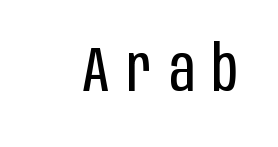
Quick note: not italic, upright. The specimen omits any rule beneath the text block's lines. Classification — sans serif. Think of a printed novel: that variable character pitch is what you see here. Is the letter spacing exaggerated? Yes — the characters are pushed far apart. This reads as an unemphasized weight, regular at the heaviest.
